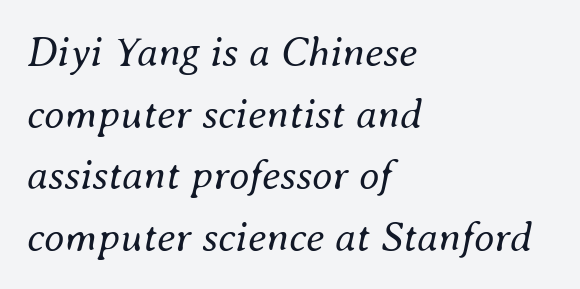
If you drew a ruler down the left edge, every line would touch it. Descenders are the only things crossing below the line. Think of a printed novel: that variable character pitch is what you see here. Reading down the column, the eye jumps a familiar distance to each next line. Weight: in the light-to-regular range. Designer's note — italics engaged.
